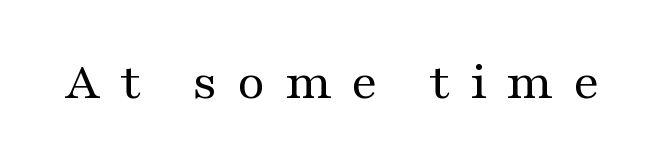
{"serif": "yes", "italic": "no", "bold": "no", "weight": "regular", "width": "wide", "stroke_contrast": "medium", "x_height": "medium", "monospaced": "no", "underline": "no", "letter_spacing": "wide", "letter_spacing_em": 0.36, "glyph_px": 54}
